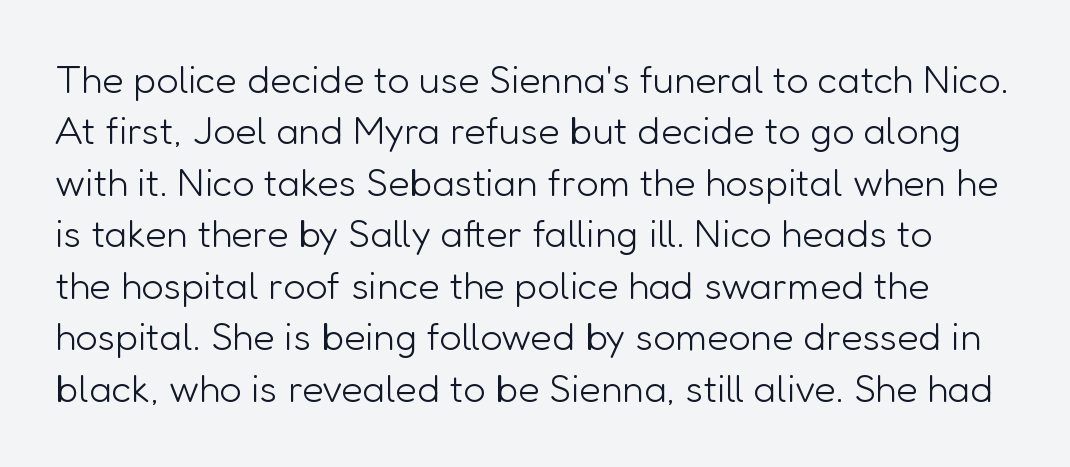
{"serif": "no", "italic": "no", "bold": "no", "weight": "light", "width": "normal", "stroke_contrast": "low", "x_height": "medium", "monospaced": "no", "underline": "no", "line_spacing": "normal", "line_spacing_ratio": 1.32, "letter_spacing": "normal", "letter_spacing_em": 0.0, "glyph_px": 39}
